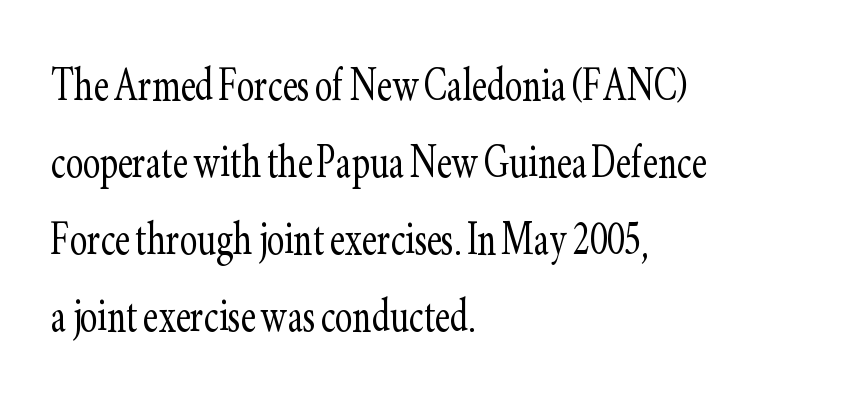
Q: Is the text bold? A: No.
Q: Is the text italic (slanted)? A: No, it is upright.
Q: Is the typeface a serif or a sans-serif typeface? A: Serif.
Q: Is the text underlined? A: No.
Q: How is the paragraph aligned? A: Left-aligned.
Q: Is the spacing between letters normal or unusually wide? A: Normal.
Q: Is the spacing between lines tight, normal or loose? A: Normal.
Q: Width (condensed, normal, or wide)? A: Condensed.
Q: Stroke contrast? A: Low.
Q: x-height? A: Small.
Q: Monospaced? A: No.
